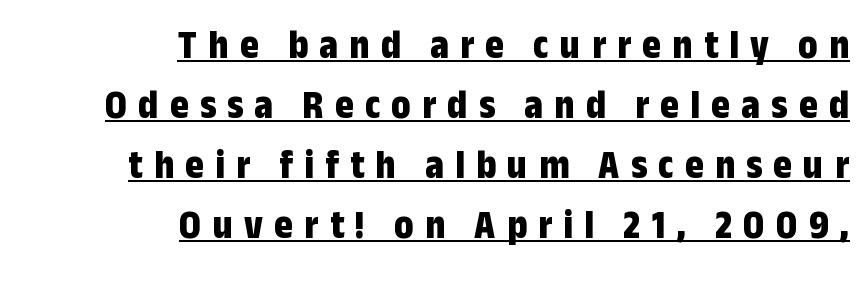
{"serif": "no", "italic": "no", "bold": "yes", "weight": "bold", "width": "condensed", "stroke_contrast": "low", "x_height": "medium", "monospaced": "no", "underline": "yes", "align": "right", "line_spacing": "normal", "line_spacing_ratio": 1.5, "letter_spacing": "wide", "letter_spacing_em": 0.28, "glyph_px": 40}
